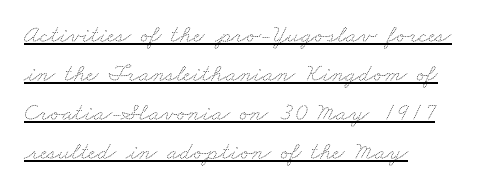
Q: Is the text bold? A: No.
Q: Is the text underlined? A: Yes.
Q: How is the paragraph aligned? A: Left-aligned.
Q: Is the spacing between letters normal or unusually wide? A: Normal.
Q: Is the spacing between lines tight, normal or loose? A: Normal.
